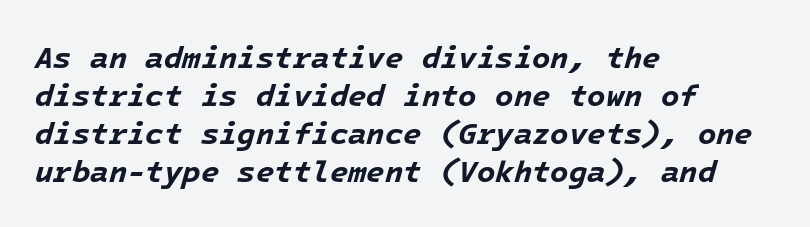
Notice how descenders clear the ascenders below comfortably — that's standard leading. The glyphs have the mass of a bold cut. Rule under the text: the space is simply empty. In terms of letterspacing, this is plain default setting. The setting favours the left margin, as ordinary paragraphs usually do.
